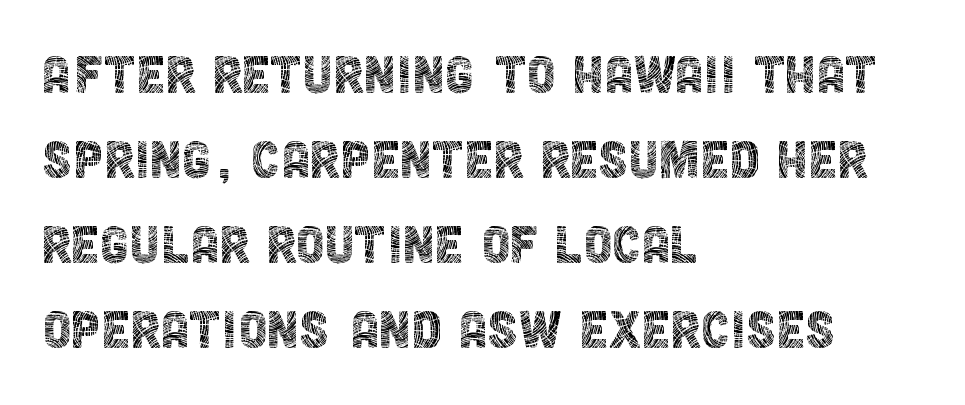
The image shows 65 px thin, condensed sans-serif type, upright; set left-aligned, normal line spacing (1.31x), normal letter spacing, not underlined; a large x-height.
